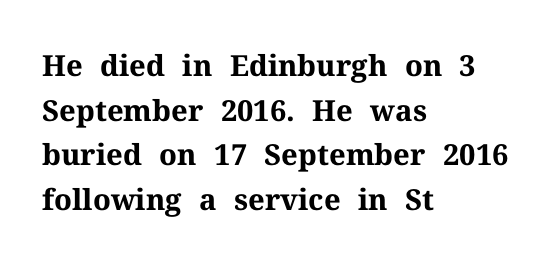
Q: Is the text bold? A: Yes.
Q: Is the text italic (slanted)? A: No, it is upright.
Q: Is the typeface a serif or a sans-serif typeface? A: Serif.
Q: Is the text underlined? A: No.
Q: How is the paragraph aligned? A: Left-aligned.
Q: Is the spacing between letters normal or unusually wide? A: Normal.
Q: Is the spacing between lines tight, normal or loose? A: Normal.
Q: Width (condensed, normal, or wide)? A: Normal.
Q: Stroke contrast? A: Medium.
Q: x-height? A: Medium.
Q: Monospaced? A: No.
